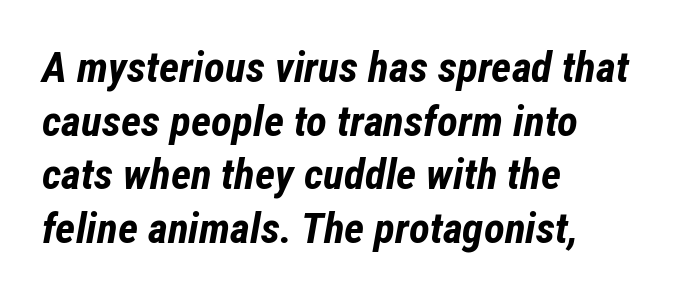
Visually the block forms a straight wall on the left and a jagged coastline on the right. Compared with typical paragraphs, the rows here are spaced about the same. Its strokes are broad and dark, the hallmark of bold type. Character widths vary here, with narrow letters taking less room than wide ones.
